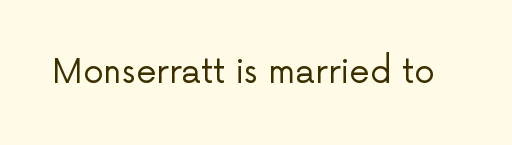
What stands out about the letter spacing? Nothing — it is the standard amount. Quick note: not italic, upright. Just letters on the line, the space beneath them empty. This is not heavy type; no bold has been used. Grotesque or geometric, the face here clearly has no serifs.
